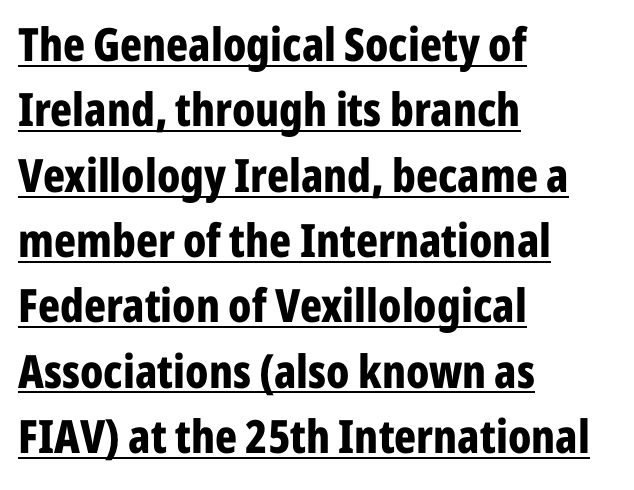
Q: Is the text bold? A: Yes.
Q: Is the text italic (slanted)? A: No, it is upright.
Q: Is the typeface a serif or a sans-serif typeface? A: Sans-serif.
Q: Is the text underlined? A: Yes.
Q: How is the paragraph aligned? A: Left-aligned.
Q: Is the spacing between letters normal or unusually wide? A: Normal.
Q: Is the spacing between lines tight, normal or loose? A: Normal.
Q: Width (condensed, normal, or wide)? A: Condensed.
Q: Stroke contrast? A: Low.
Q: x-height? A: Medium.
Q: Monospaced? A: No.
